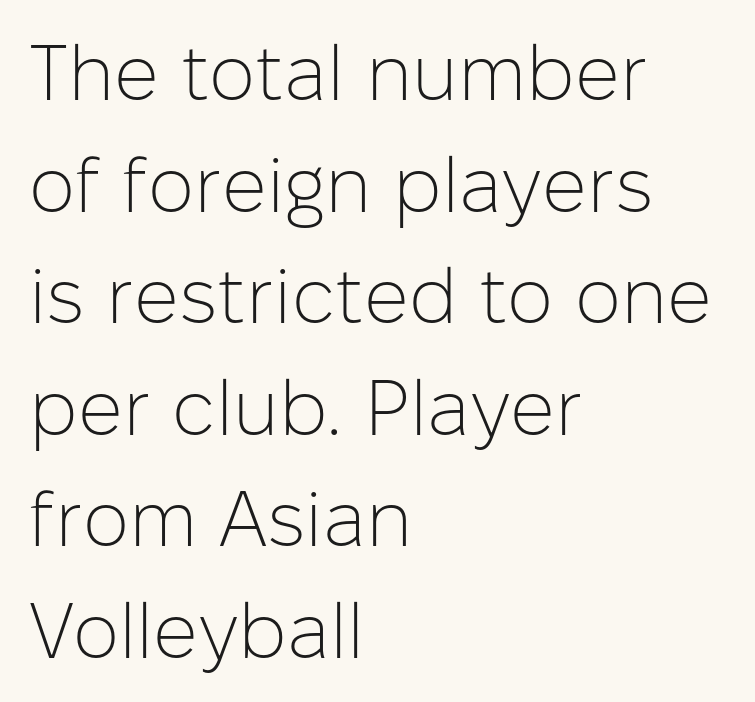
The strokes carry an ordinary text weight at most. Vertical spacing — default. No extra tracking has been applied to these lines. Proportional: the letters do not fall into vertical columns. The space directly below the letters is spotless.
